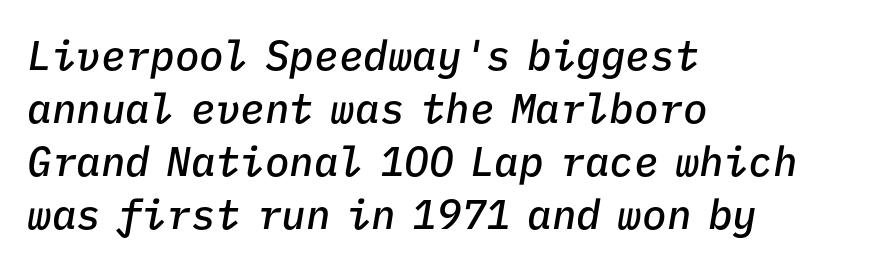
The image shows 41 px semibold type, italic (leaning right), monospaced; set left-aligned, normal line spacing (1.29x), normal letter spacing, not underlined; low stroke contrast and a medium x-height.
